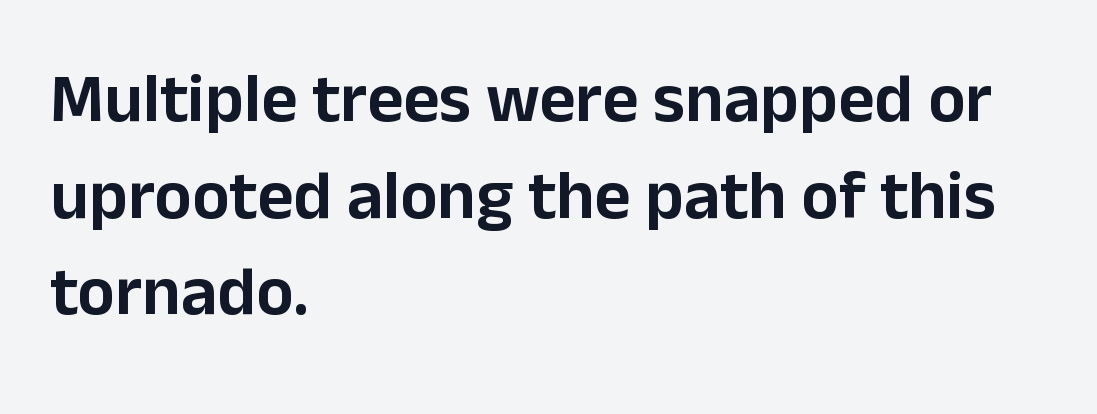
Q: Is the text italic (slanted)? A: No, it is upright.
Q: Is the typeface a serif or a sans-serif typeface? A: Sans-serif.
Q: Is the text underlined? A: No.
Q: How is the paragraph aligned? A: Left-aligned.
Q: Is the spacing between letters normal or unusually wide? A: Normal.
Q: Is the spacing between lines tight, normal or loose? A: Normal.
Q: Width (condensed, normal, or wide)? A: Normal.
Q: Stroke contrast? A: Low.
Q: x-height? A: Medium.
Q: Monospaced? A: No.
